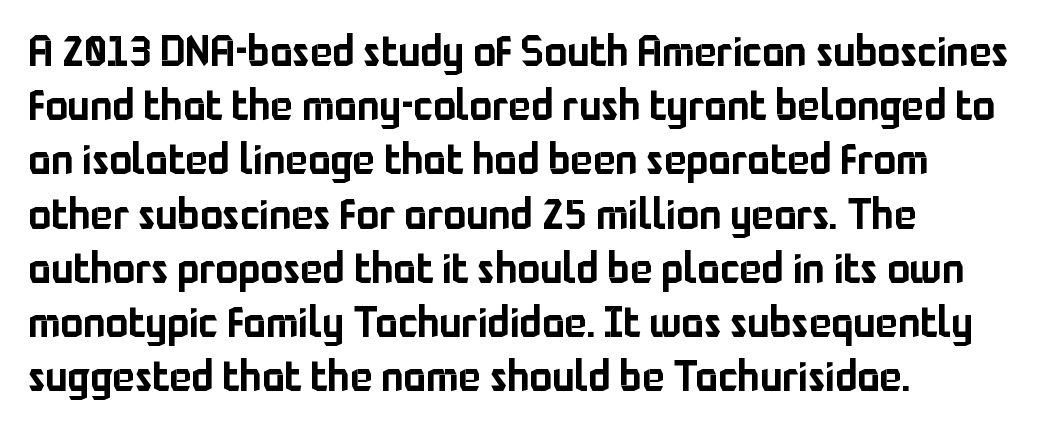
The image shows 42 px sans-serif type, upright; set left-aligned, normal line spacing (1.29x), normal letter spacing, not underlined; low stroke contrast and a medium x-height.
